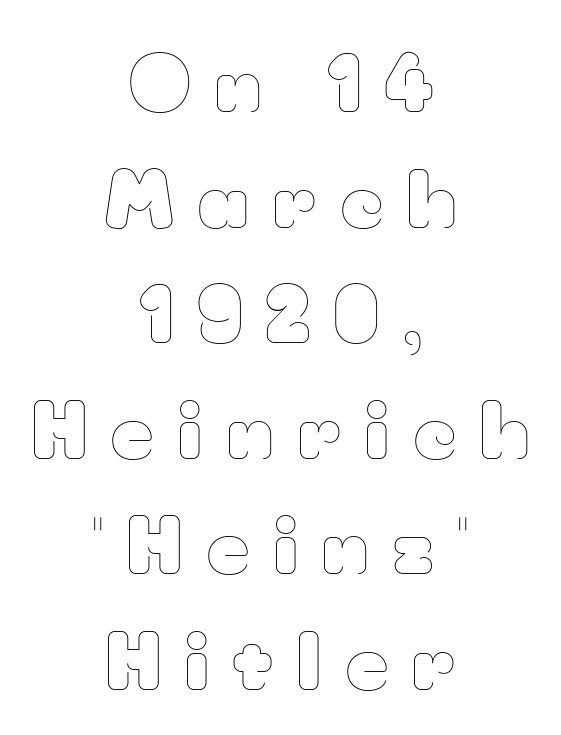
The image shows 76 px thin type, upright; set centered, normal line spacing (1.52x), unusually wide letter spacing (+0.3 em), not underlined; low stroke contrast and a small x-height.
